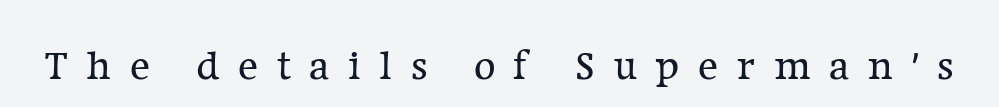
{"serif": "yes", "italic": "no", "bold": "no", "weight": "regular", "width": "normal", "stroke_contrast": "low", "x_height": "medium", "monospaced": "no", "underline": "no", "letter_spacing": "wide", "letter_spacing_em": 0.44, "glyph_px": 42}
